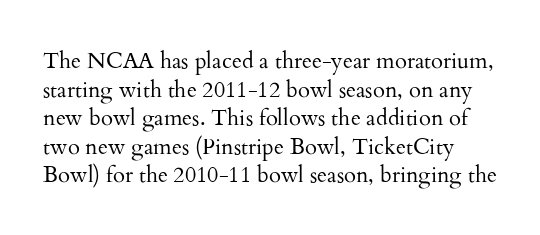
This rendering leaves character spacing at its baseline value. The axis of the letterforms is exactly vertical. Each stroke keeps to a modest, everyday thickness or less. Regular leading. Only glyphs here, with clear space below each row.
